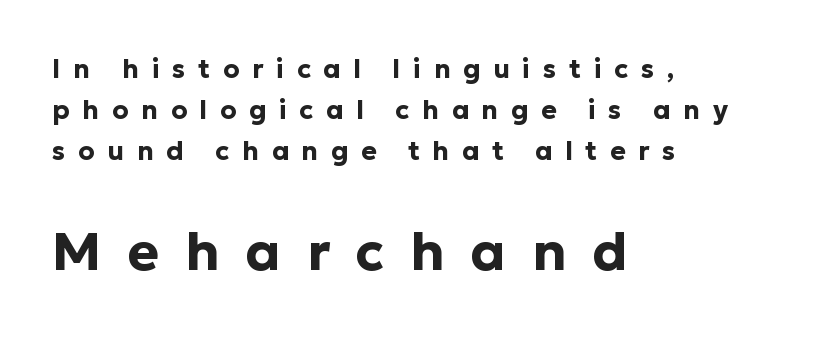
The image shows 53 px bold sans-serif type, upright; set left-aligned, normal line spacing (1.58x), unusually wide letter spacing (+0.49 em), not underlined; the second (bottom) block is 2.04x larger; low stroke contrast and a medium x-height.
